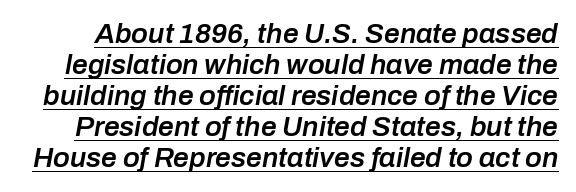
Q: Is the text bold? A: Semi-bold.
Q: Is the text italic (slanted)? A: Yes, it leans right by about 10 degrees.
Q: Is the text underlined? A: Yes.
Q: Is the spacing between letters normal or unusually wide? A: Normal.
Q: Is the spacing between lines tight, normal or loose? A: Tight.
Q: Width (condensed, normal, or wide)? A: Normal.
Q: Stroke contrast? A: Low.
Q: x-height? A: Medium.
Q: Monospaced? A: No.
